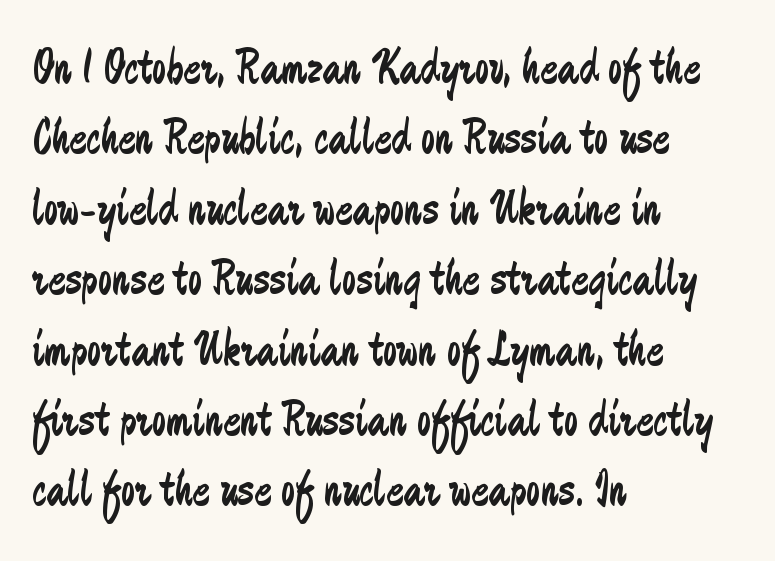
{"serif": "no", "bold": "no", "weight": "regular", "width": "condensed", "stroke_contrast": "low", "x_height": "small", "monospaced": "no", "underline": "no", "align": "left", "line_spacing": "normal", "line_spacing_ratio": 1.38, "letter_spacing": "normal", "letter_spacing_em": 0.0, "glyph_px": 51}
